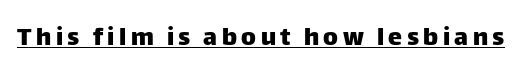
{"serif": "no", "italic": "no", "width": "normal", "stroke_contrast": "low", "x_height": "large", "monospaced": "no", "underline": "yes", "glyph_px": 28}
